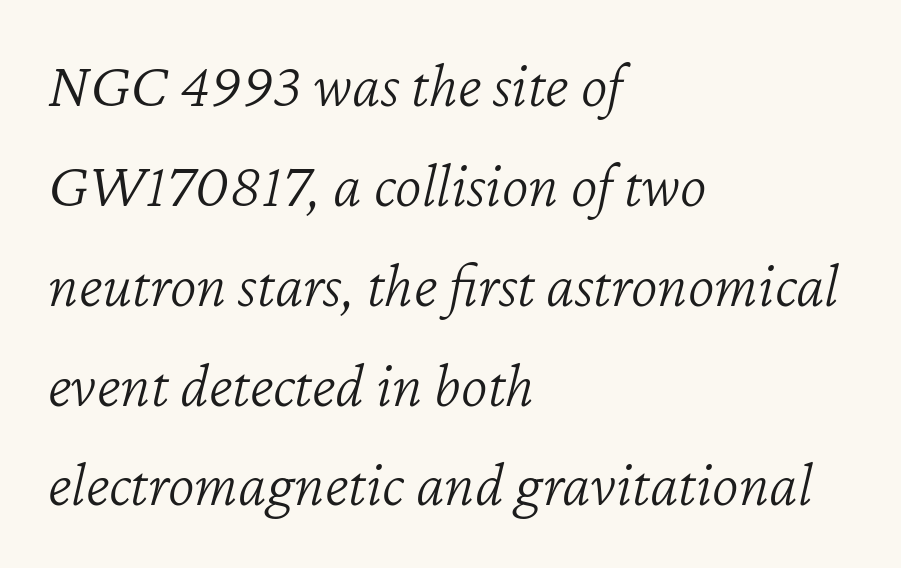
The image shows 64 px light type, italic (leaning right); set left-aligned, normal line spacing (1.56x), normal letter spacing, not underlined; low stroke contrast and a medium x-height.
